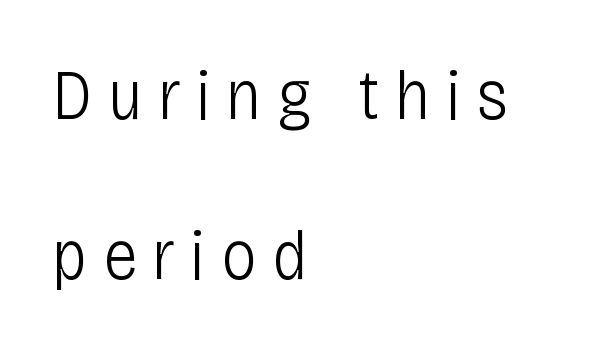
Beneath every word, the page is bare. How are the letters spaced? Widely, with obvious added tracking. No italicization has been applied; the sample stays upright. Rows of type keep a wide berth in the vertical direction. The type family on display is of the sans-serif kind. Leftover space on each line is placed entirely after the last word.
